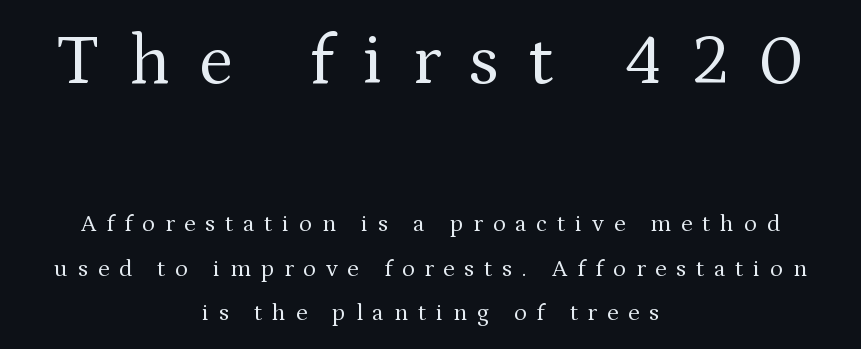
Q: Is the text bold? A: No.
Q: Is the text italic (slanted)? A: No, it is upright.
Q: Is the typeface a serif or a sans-serif typeface? A: Serif.
Q: Is the text underlined? A: No.
Q: How is the paragraph aligned? A: Centered.
Q: Is the spacing between letters normal or unusually wide? A: Unusually wide.
Q: Which block of text is set in a larger size, the first (top) or the second (bottom)? A: The first (top) one.
Q: Width (condensed, normal, or wide)? A: Normal.
Q: Stroke contrast? A: Medium.
Q: x-height? A: Medium.
Q: Monospaced? A: No.
